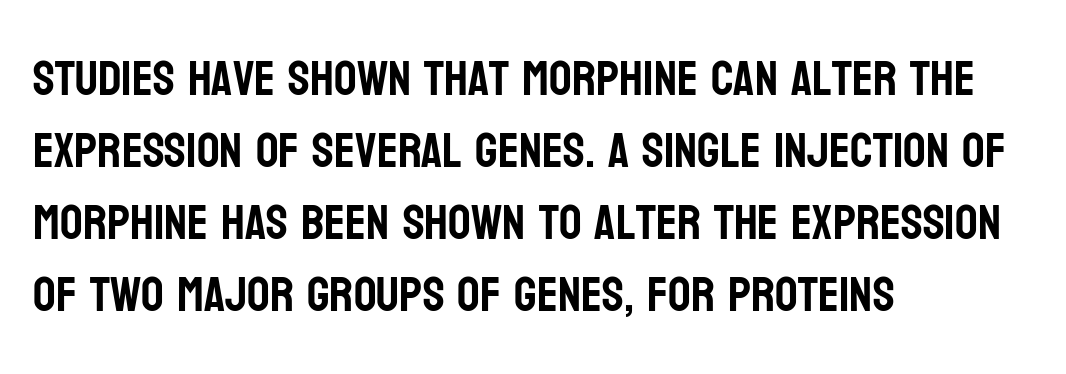
{"serif": "no", "italic": "no", "width": "condensed", "stroke_contrast": "low", "x_height": "large", "monospaced": "no", "underline": "no", "align": "left", "line_spacing": "normal", "line_spacing_ratio": 1.44, "letter_spacing": "normal", "letter_spacing_em": 0.0, "glyph_px": 50}
